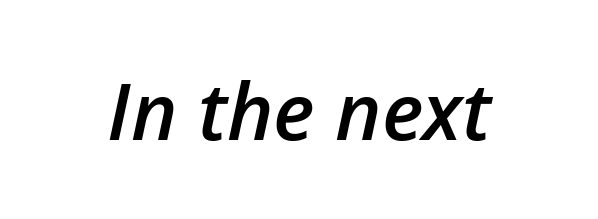
{"italic": "yes", "lean": "right", "slant_degrees": 12, "bold": "semi", "weight": "semibold", "width": "normal", "stroke_contrast": "low", "x_height": "medium", "monospaced": "no", "underline": "no", "letter_spacing": "normal", "letter_spacing_em": 0.0, "glyph_px": 79}
